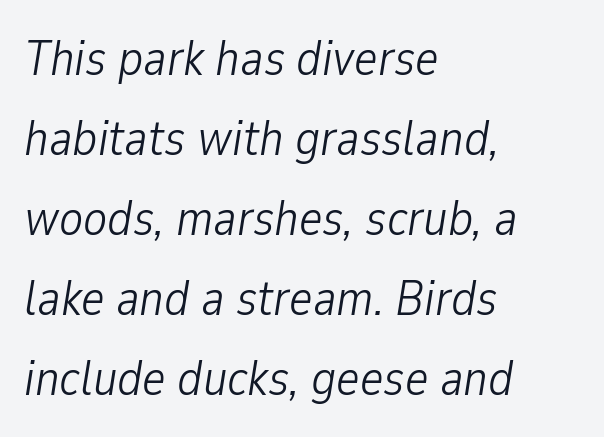
{"italic": "yes", "lean": "right", "slant_degrees": 9, "bold": "no", "weight": "light", "width": "condensed", "stroke_contrast": "low", "x_height": "medium", "monospaced": "no", "underline": "no", "align": "left", "line_spacing": "normal", "line_spacing_ratio": 1.6, "letter_spacing": "normal", "letter_spacing_em": 0.0, "glyph_px": 50}
